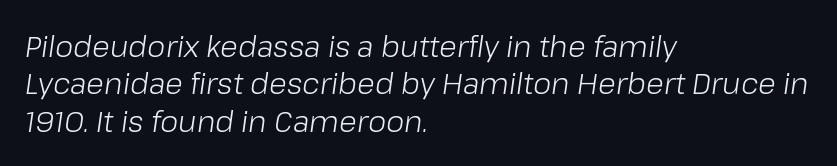
The image shows 29 px light type, italic (leaning right); set left-aligned, normal line spacing (1.29x), normal letter spacing, not underlined; low stroke contrast and a medium x-height.
